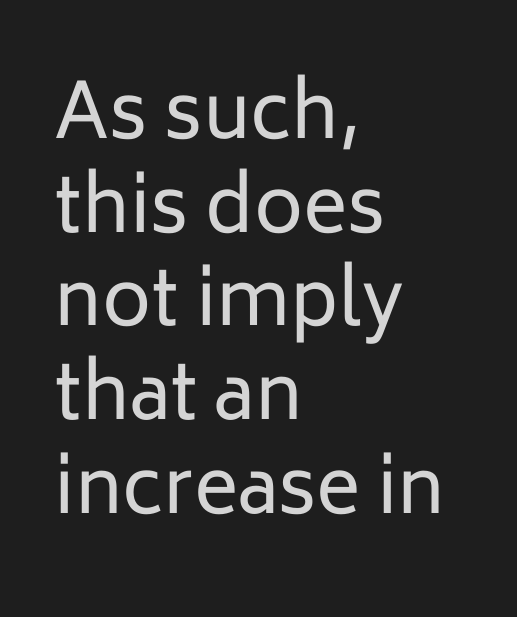
The image shows 75 px regular-weight sans-serif type, upright; set left-aligned, normal line spacing (1.25x), normal letter spacing, not underlined; low stroke contrast and a medium x-height.
